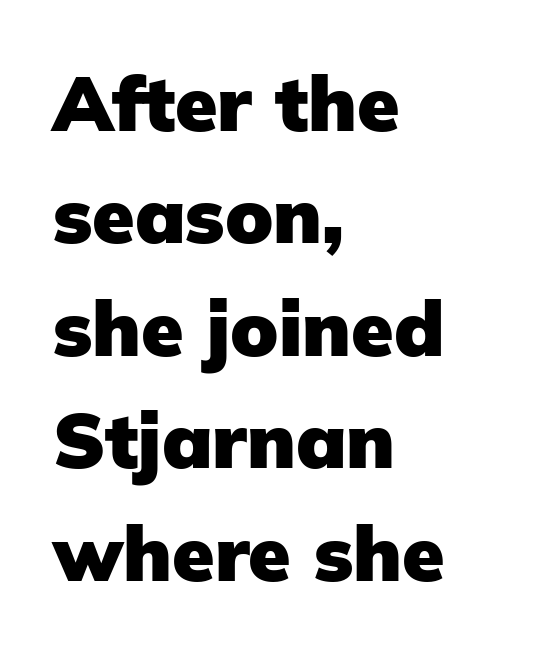
The image shows 77 px heavy sans-serif type, upright; set left-aligned, normal line spacing (1.46x), normal letter spacing, not underlined; low stroke contrast and a medium x-height.
